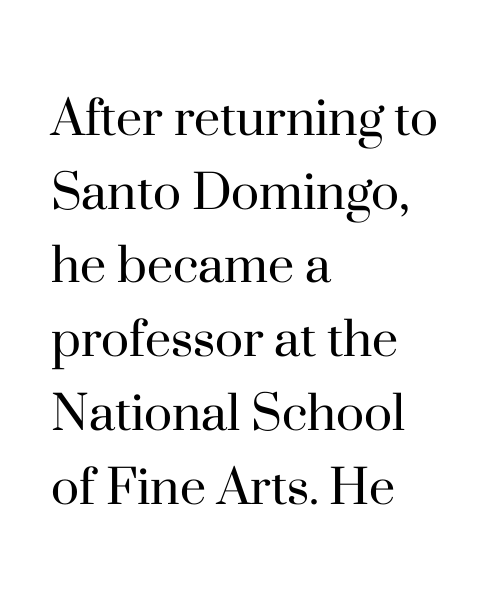
The image shows 59 px regular-weight serif type, upright; set left-aligned, normal line spacing (1.25x), normal letter spacing, not underlined; high stroke contrast and a small x-height.
